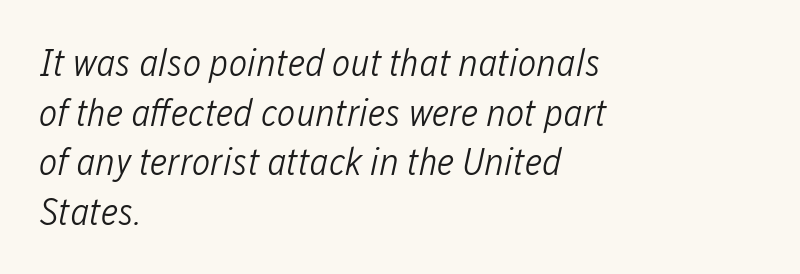
The image shows 39 px light, condensed type, italic (leaning right); set left-aligned, normal line spacing (1.27x), normal letter spacing, not underlined; low stroke contrast and a medium x-height.
